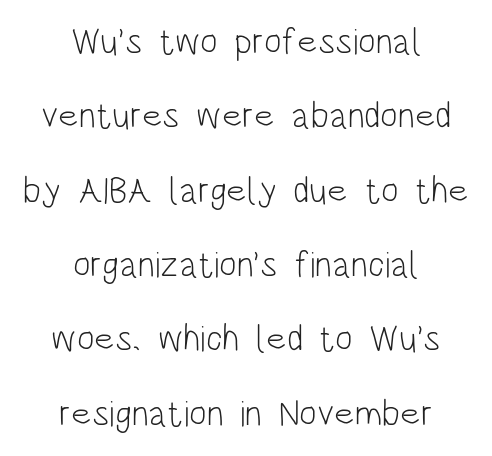
Standard letterfit; no display-style spreading of the glyphs. A centered setting, common on invitations and titles, is used for this passage. Proportional: the letters do not fall into vertical columns. The characters are drawn with everyday or finer stroke widths.
